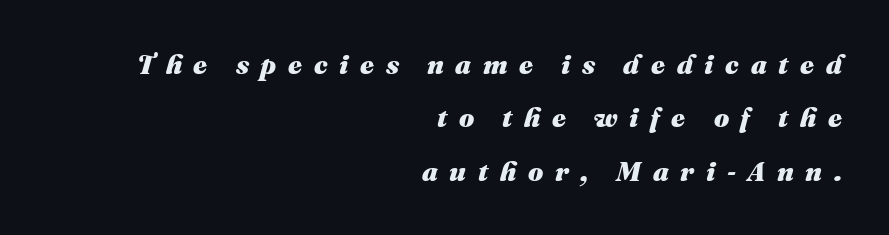
Q: Is the text bold? A: Yes.
Q: Is the text italic (slanted)? A: Yes, it leans right by about 16 degrees.
Q: Is the text underlined? A: No.
Q: How is the paragraph aligned? A: Right-aligned.
Q: Is the spacing between letters normal or unusually wide? A: Unusually wide.
Q: Is the spacing between lines tight, normal or loose? A: Loose.
